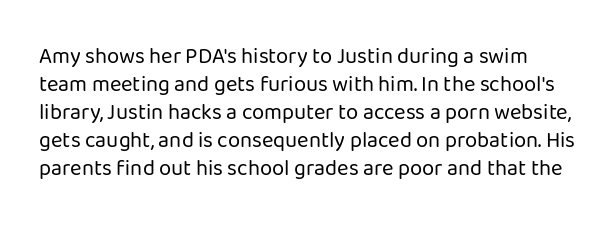
Q: Is the text bold? A: No.
Q: Is the text italic (slanted)? A: No, it is upright.
Q: Is the text underlined? A: No.
Q: Is the spacing between letters normal or unusually wide? A: Normal.
Q: Is the spacing between lines tight, normal or loose? A: Normal.
